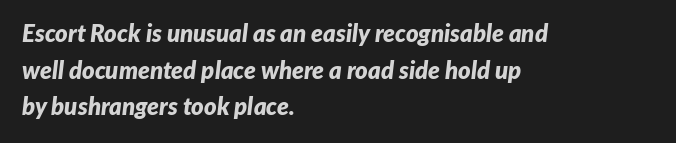
The image shows 24 px bold type, italic (leaning right); set left-aligned, normal line spacing (1.53x), normal letter spacing, not underlined.
